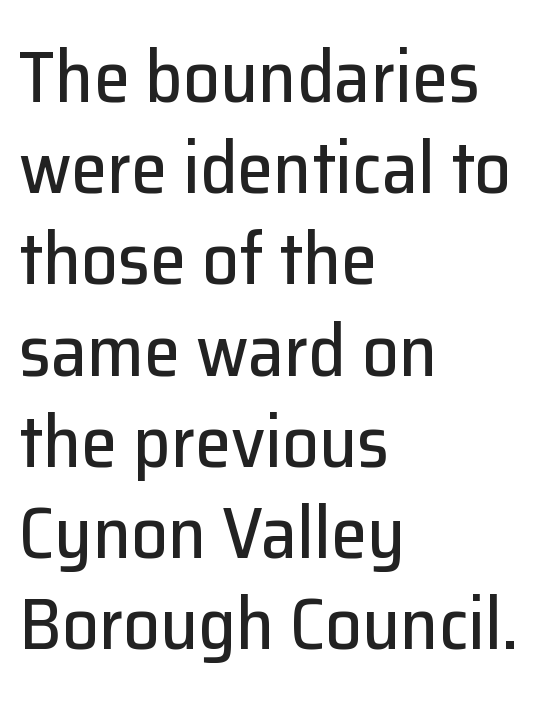
Words appear dense and cohesive because spacing is normal. Here the designer chose a conventional face with non-uniform glyph widths. The typeface chosen for these lines omits serifs. Typeset ragged right — the left edge is the straight one. Is there much room between lines? A standard amount, neither cramped nor airy. The strip under each line holds only bare page.
